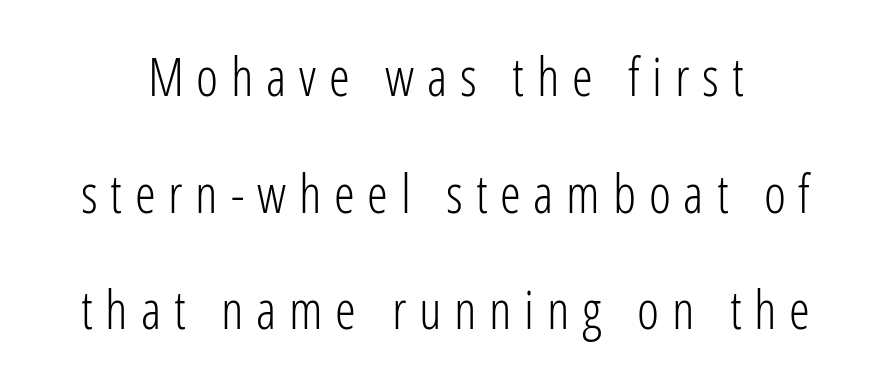
{"serif": "no", "italic": "no", "bold": "no", "weight": "light", "width": "condensed", "stroke_contrast": "low", "x_height": "medium", "monospaced": "no", "underline": "no", "line_spacing": "loose", "line_spacing_ratio": 2.2, "letter_spacing": "wide", "letter_spacing_em": 0.24, "glyph_px": 53}
